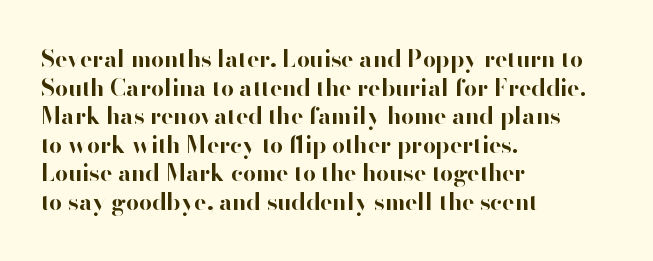
The image shows 23 px bold type, upright; set left-aligned, line spacing 1.24x, normal letter spacing, not underlined.
